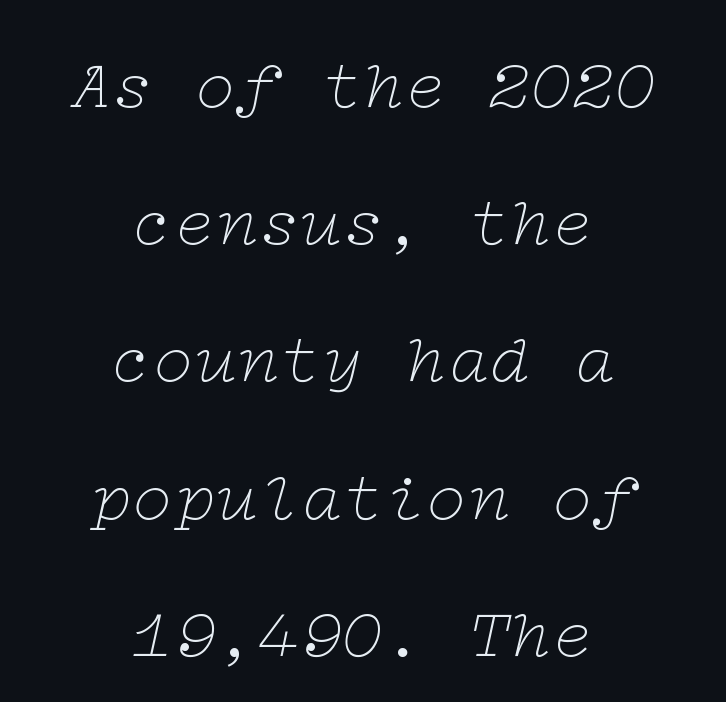
{"serif": "yes", "italic": "yes", "lean": "right", "slant_degrees": 12, "bold": "no", "weight": "thin", "width": "wide", "stroke_contrast": "low", "x_height": "medium", "underline": "no", "align": "center", "line_spacing": "loose", "line_spacing_ratio": 1.96, "letter_spacing": "normal", "letter_spacing_em": 0.0, "glyph_px": 70}
